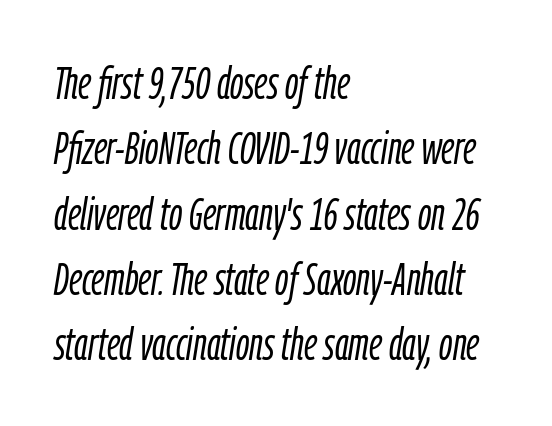
The image shows 46 px light, condensed type, italic (leaning right); set left-aligned, normal line spacing (1.42x), normal letter spacing, not underlined; low stroke contrast and a medium x-height.
